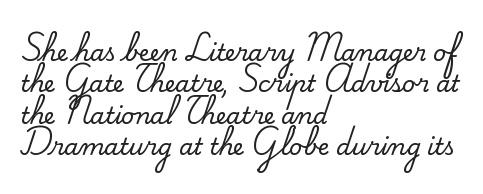
The passage shown is not underscored anywhere. The line texture is even and compact thanks to regular tracking. Each line starts at the same left margin while the right side varies. Notice how descenders clear the ascenders below comfortably — that's standard leading.
